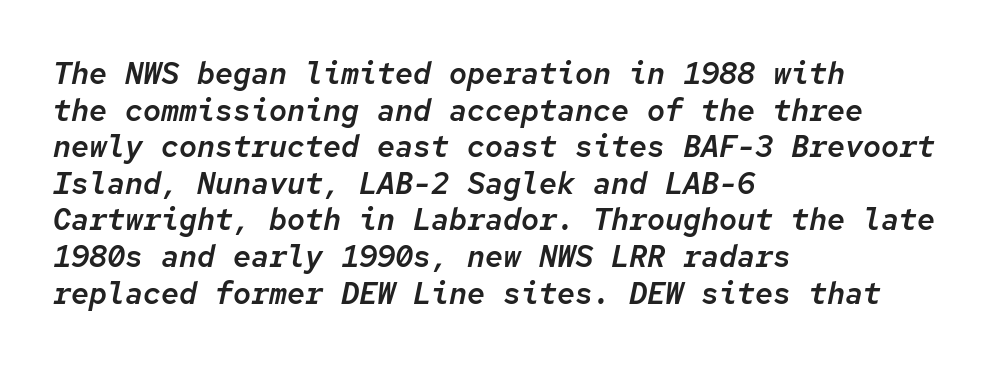
Q: Is the text italic (slanted)? A: Yes, it leans right by about 12 degrees.
Q: Is the text underlined? A: No.
Q: How is the paragraph aligned? A: Left-aligned.
Q: Is the spacing between letters normal or unusually wide? A: Normal.
Q: Width (condensed, normal, or wide)? A: Normal.
Q: Stroke contrast? A: Low.
Q: x-height? A: Medium.
Q: Monospaced? A: Yes.
